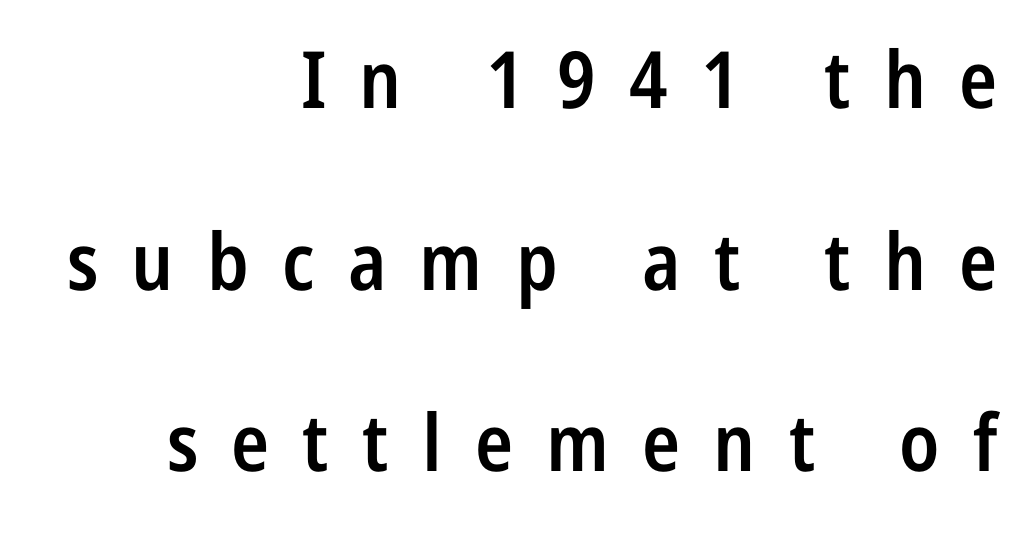
The image shows 79 px semibold, condensed sans-serif type, upright; set right-aligned, loose line spacing (2.3x), unusually wide letter spacing (+0.42 em), not underlined; low stroke contrast and a medium x-height.
